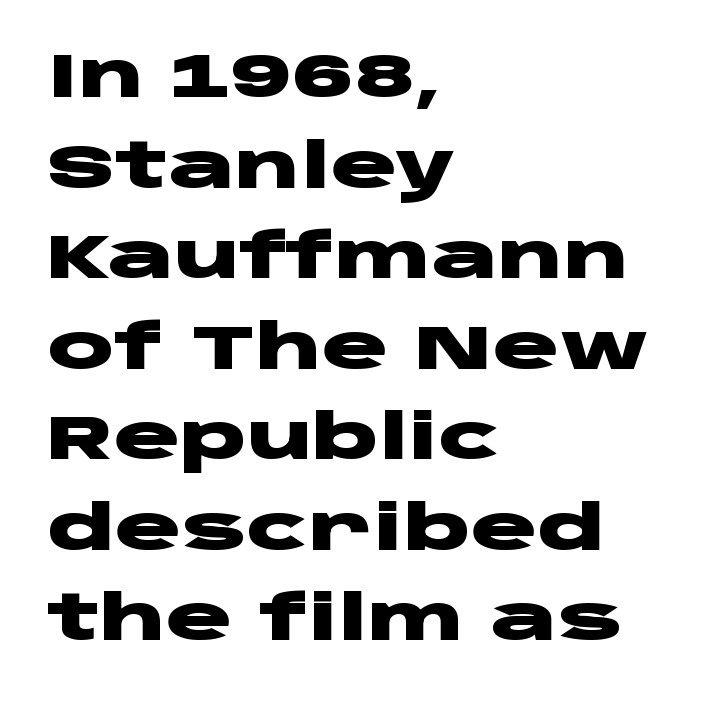
Q: Is the text bold? A: Yes.
Q: Is the text italic (slanted)? A: No, it is upright.
Q: Is the typeface a serif or a sans-serif typeface? A: Sans-serif.
Q: Is the text underlined? A: No.
Q: How is the paragraph aligned? A: Left-aligned.
Q: Is the spacing between letters normal or unusually wide? A: Normal.
Q: Is the spacing between lines tight, normal or loose? A: Normal.
Q: Width (condensed, normal, or wide)? A: Wide.
Q: Stroke contrast? A: Low.
Q: x-height? A: Large.
Q: Monospaced? A: No.
